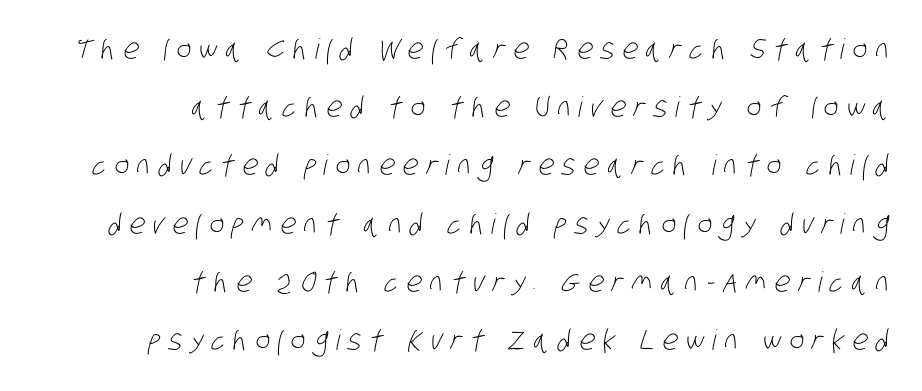
Q: Is the text bold? A: No.
Q: Is the typeface a serif or a sans-serif typeface? A: Sans-serif.
Q: Is the text underlined? A: No.
Q: How is the paragraph aligned? A: Right-aligned.
Q: Is the spacing between letters normal or unusually wide? A: Unusually wide.
Q: Is the spacing between lines tight, normal or loose? A: Loose.
Q: Width (condensed, normal, or wide)? A: Condensed.
Q: Stroke contrast? A: Low.
Q: x-height? A: Large.
Q: Monospaced? A: No.
